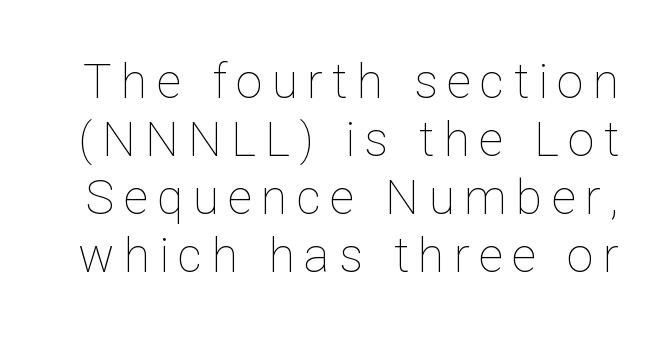
{"italic": "no", "bold": "no", "weight": "thin", "width": "normal", "stroke_contrast": "low", "x_height": "medium", "monospaced": "no", "underline": "no", "line_spacing_ratio": 1.21, "glyph_px": 48}
